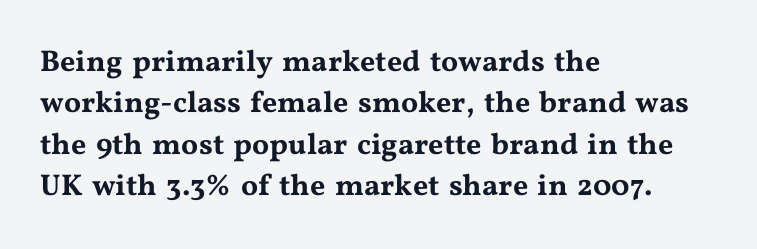
The image shows 30 px wide serif type, upright; set left-aligned, normal line spacing (1.38x), normal letter spacing, not underlined; medium stroke contrast and a medium x-height.
